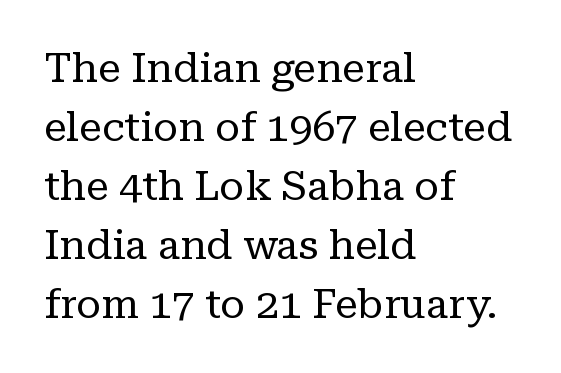
The image shows 41 px regular-weight serif type, upright; set left-aligned, normal line spacing (1.44x), normal letter spacing, not underlined; low stroke contrast and a medium x-height.
